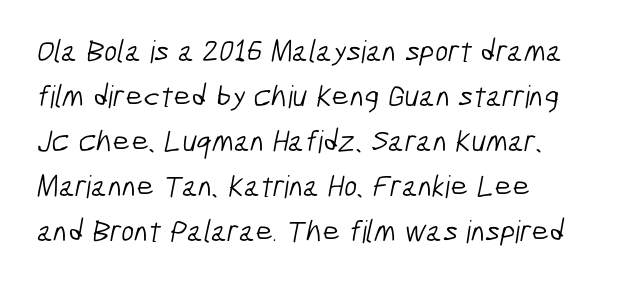
Q: Is the text bold? A: No.
Q: Is the typeface a serif or a sans-serif typeface? A: Sans-serif.
Q: Is the text underlined? A: No.
Q: Is the spacing between letters normal or unusually wide? A: Normal.
Q: Is the spacing between lines tight, normal or loose? A: Normal.
Q: Width (condensed, normal, or wide)? A: Condensed.
Q: Stroke contrast? A: Low.
Q: x-height? A: Medium.
Q: Monospaced? A: No.
